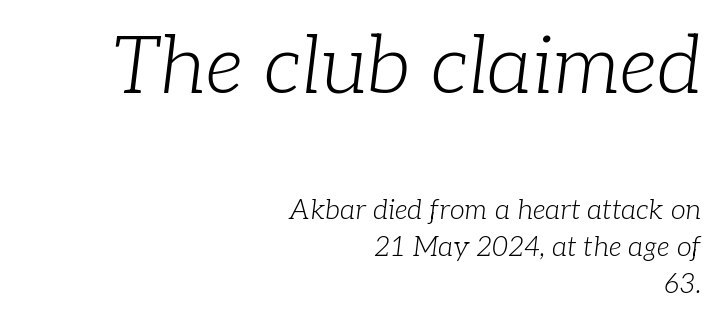
The more generous point size was reserved for the upper chunk. These lines keep a tight, regular rhythm from letter to letter. The string is rendered with underlining switched off. The letters are slanted; this is an italic face. Is this a sans? No — the strokes have serifs.
